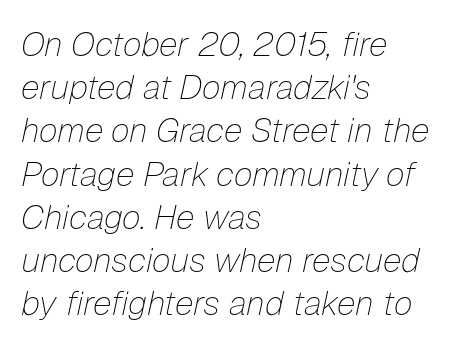
Q: Is the text bold? A: No.
Q: Is the text italic (slanted)? A: Yes, it leans right by about 12 degrees.
Q: Is the text underlined? A: No.
Q: How is the paragraph aligned? A: Left-aligned.
Q: Is the spacing between letters normal or unusually wide? A: Normal.
Q: Is the spacing between lines tight, normal or loose? A: Normal.
Q: Width (condensed, normal, or wide)? A: Normal.
Q: Stroke contrast? A: Low.
Q: x-height? A: Medium.
Q: Monospaced? A: No.
